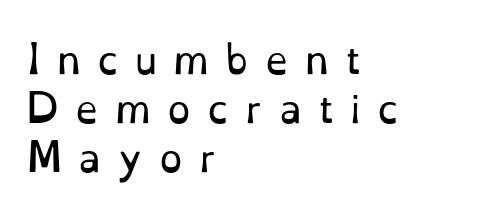
Quick note: underline off. Varying glyph widths throughout — classic text-font behaviour. The rendering anchors every line to the left-hand side. Weight: regular or lighter. Summary of vertical rhythm: regular, with standard interline spacing.
